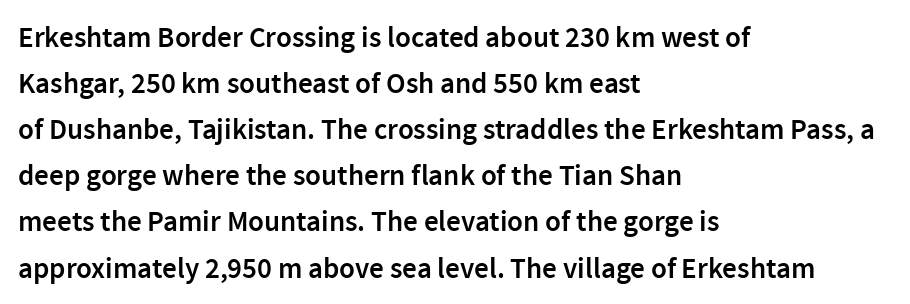
{"serif": "no", "italic": "no", "bold": "semi", "weight": "semibold", "width": "normal", "x_height": "medium", "monospaced": "no", "underline": "no", "align": "left", "line_spacing": "normal", "line_spacing_ratio": 1.59, "letter_spacing": "normal", "letter_spacing_em": 0.0, "glyph_px": 29}
